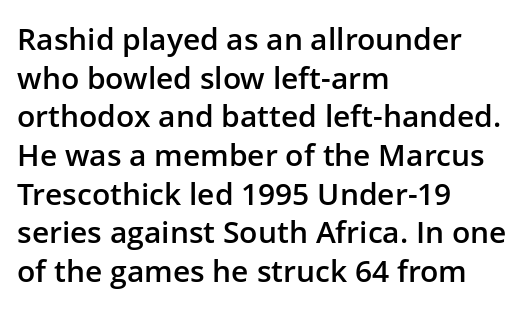
{"serif": "no", "italic": "no", "bold": "semi", "weight": "semibold", "width": "normal", "stroke_contrast": "low", "x_height": "medium", "monospaced": "no", "underline": "no", "align": "left", "line_spacing": "normal", "line_spacing_ratio": 1.29, "letter_spacing": "normal", "letter_spacing_em": 0.0, "glyph_px": 30}
